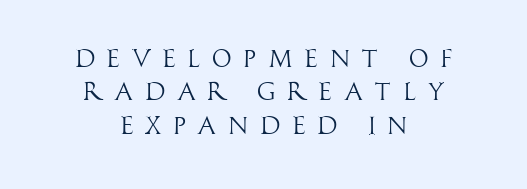
Q: Is the text bold? A: No.
Q: Is the text italic (slanted)? A: No, it is upright.
Q: Is the text underlined? A: No.
Q: How is the paragraph aligned? A: Centered.
Q: Is the spacing between letters normal or unusually wide? A: Unusually wide.
Q: Is the spacing between lines tight, normal or loose? A: Normal.
